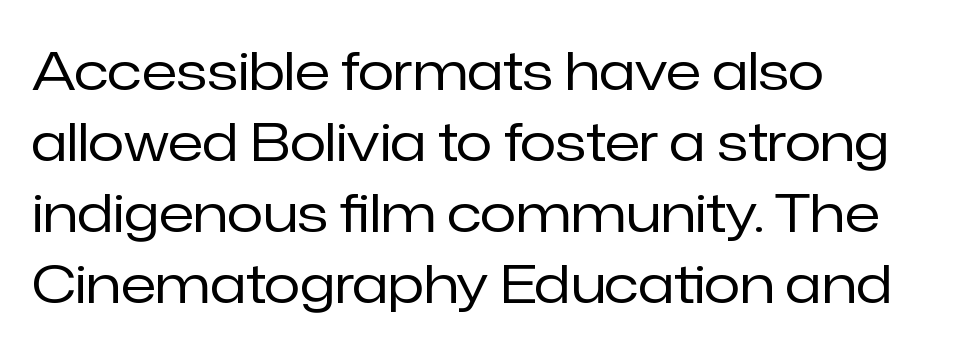
The image shows 53 px regular-weight sans-serif type, upright; set left-aligned, normal line spacing (1.34x), normal letter spacing, not underlined; low stroke contrast and a medium x-height.
